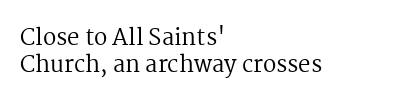
The image shows 22 px text type, upright; set left-aligned, line spacing 1.21x, normal letter spacing, not underlined.
